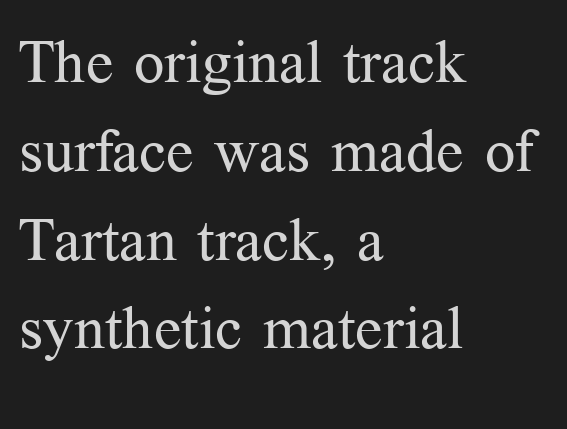
A typesetter would call this proportional, since set widths differ per character. Italic: no, the glyphs are upright roman. Stroke thickness stays within the range of a standard reading face or lighter. Honestly, the row spacing looks completely unremarkable. Visually the block forms a straight wall on the left and a jagged coastline on the right. The letters carry serifs — small finishing strokes at the ends of their stems.
